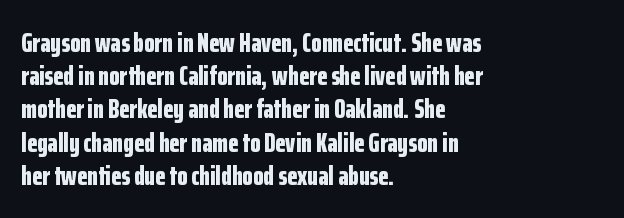
The image shows 27 px bold type, upright; set left-aligned, line spacing 1.23x, normal letter spacing, not underlined.
